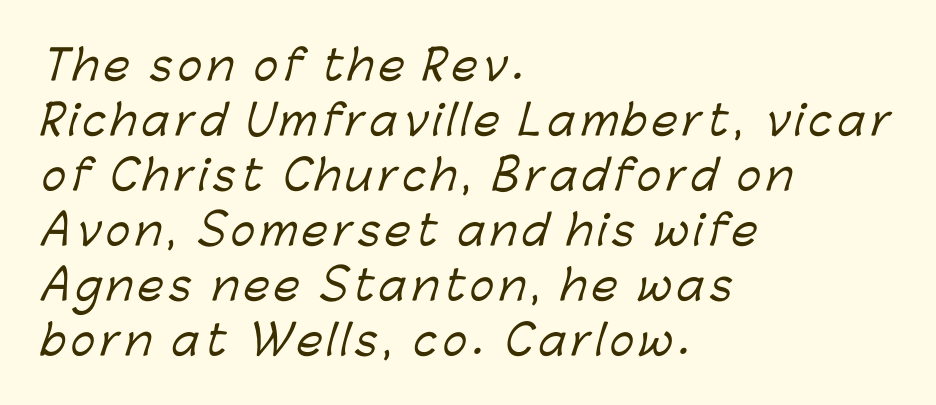
The setting favours the left margin, as ordinary paragraphs usually do. Check where the strokes stop: nothing finishes them off — pure sans. Each letter keeps its own natural width here, so spacing adapts to shape. Vertical spacing — default.
